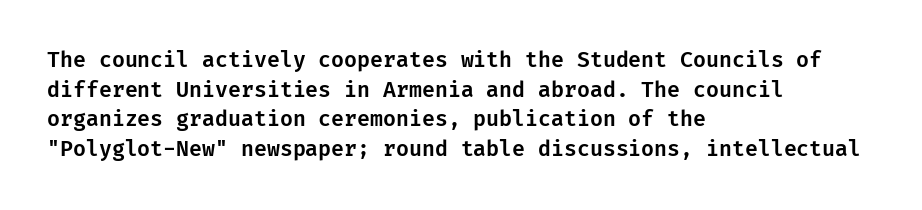
The image shows 21 px text type, upright; set left-aligned, normal line spacing (1.41x), normal letter spacing, not underlined.
